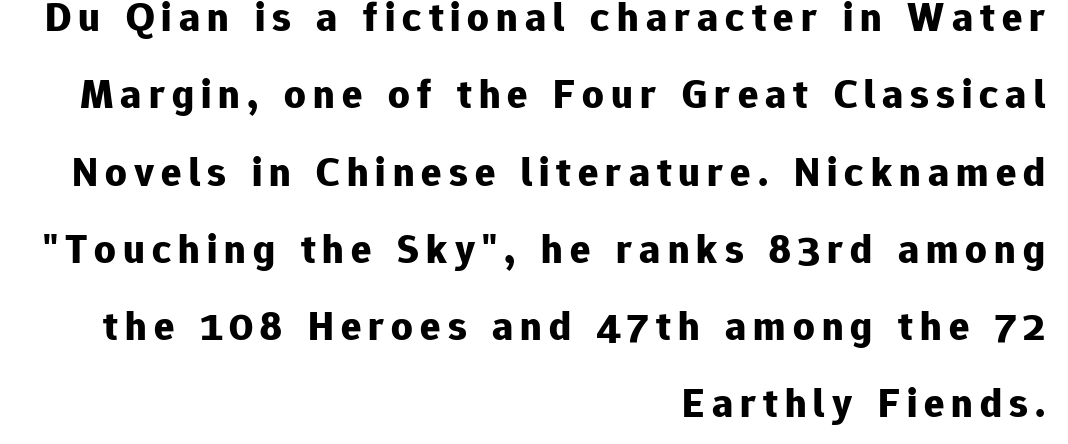
{"serif": "no", "italic": "no", "bold": "yes", "weight": "bold", "width": "normal", "stroke_contrast": "low", "x_height": "medium", "monospaced": "no", "underline": "no", "align": "right", "line_spacing_ratio": 1.84, "glyph_px": 42}
